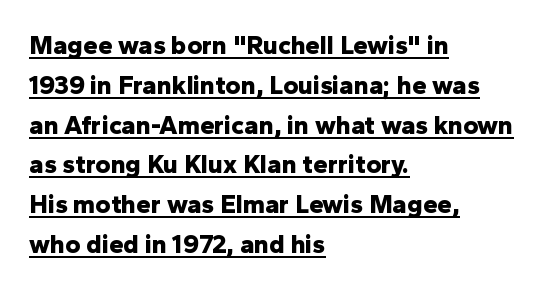
{"italic": "no", "bold": "yes", "underline": "yes", "align": "left", "line_spacing": "normal", "line_spacing_ratio": 1.53, "letter_spacing": "normal", "letter_spacing_em": 0.0, "glyph_px": 26}
